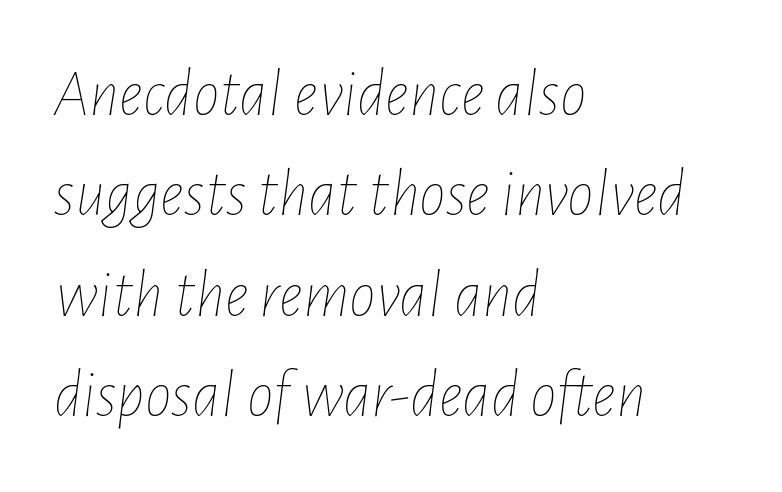
Q: Is the text bold? A: No.
Q: Is the text italic (slanted)? A: Yes, it leans right by about 7 degrees.
Q: Is the text underlined? A: No.
Q: How is the paragraph aligned? A: Left-aligned.
Q: Is the spacing between letters normal or unusually wide? A: Normal.
Q: Is the spacing between lines tight, normal or loose? A: Normal.
Q: Width (condensed, normal, or wide)? A: Condensed.
Q: Stroke contrast? A: Low.
Q: x-height? A: Medium.
Q: Monospaced? A: No.
